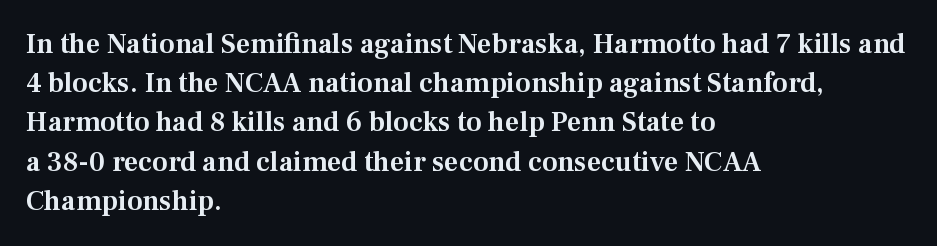
{"serif": "yes", "italic": "no", "width": "normal", "stroke_contrast": "medium", "x_height": "medium", "monospaced": "no", "underline": "no", "align": "left", "line_spacing": "normal", "line_spacing_ratio": 1.4, "letter_spacing": "normal", "letter_spacing_em": 0.0, "glyph_px": 28}
